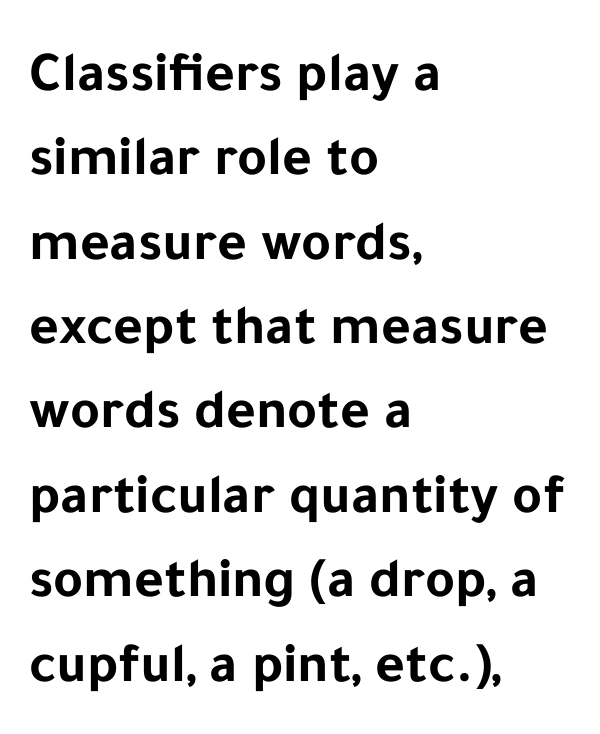
{"serif": "no", "italic": "no", "bold": "yes", "weight": "bold", "width": "normal", "stroke_contrast": "low", "x_height": "medium", "monospaced": "no", "underline": "no", "align": "left", "line_spacing": "normal", "line_spacing_ratio": 1.48, "letter_spacing": "normal", "letter_spacing_em": 0.0, "glyph_px": 57}
